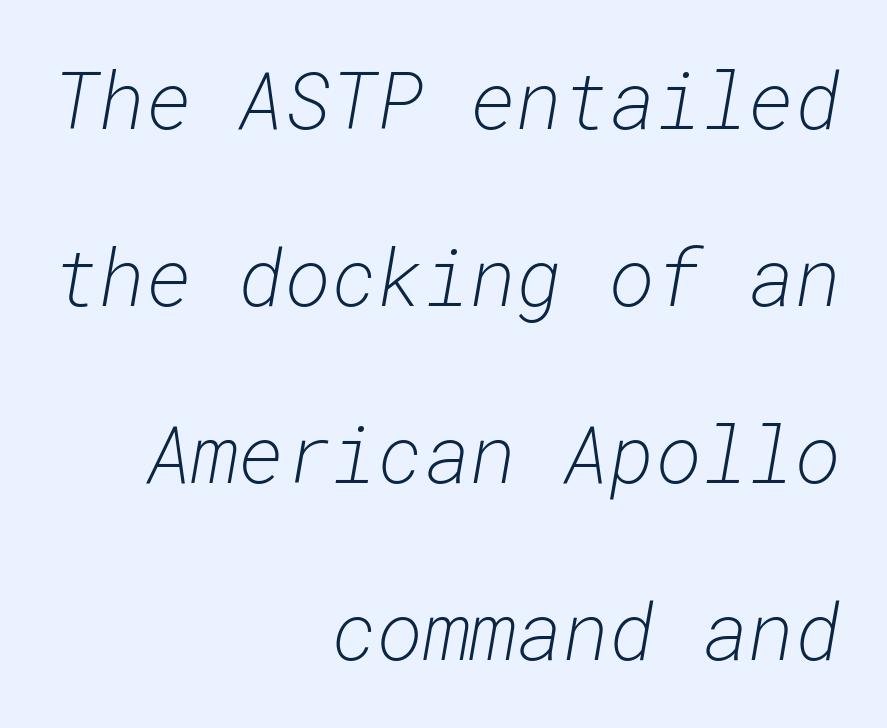
The weight tops out at a normal text grade. Monospaced: the letters line up in strict vertical columns. You could fit nearly another row in the gap between these rows. Check the space under the baseline: it is left empty. The text carries the slant typical of an italic or oblique font.
